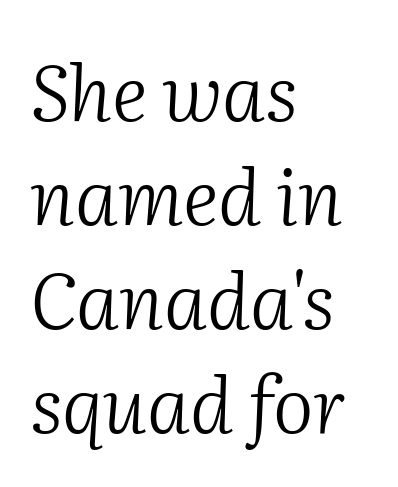
The image shows 77 px light serif type, italic (leaning right); set left-aligned, normal line spacing (1.35x), normal letter spacing, not underlined; medium stroke contrast and a medium x-height.
